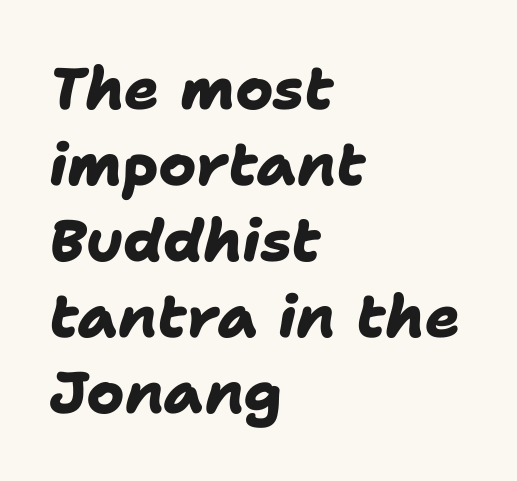
Q: Is the text bold? A: Yes.
Q: Is the typeface a serif or a sans-serif typeface? A: Sans-serif.
Q: Is the text underlined? A: No.
Q: How is the paragraph aligned? A: Left-aligned.
Q: Is the spacing between letters normal or unusually wide? A: Normal.
Q: Is the spacing between lines tight, normal or loose? A: Normal.
Q: Width (condensed, normal, or wide)? A: Normal.
Q: Stroke contrast? A: Low.
Q: x-height? A: Medium.
Q: Monospaced? A: No.
